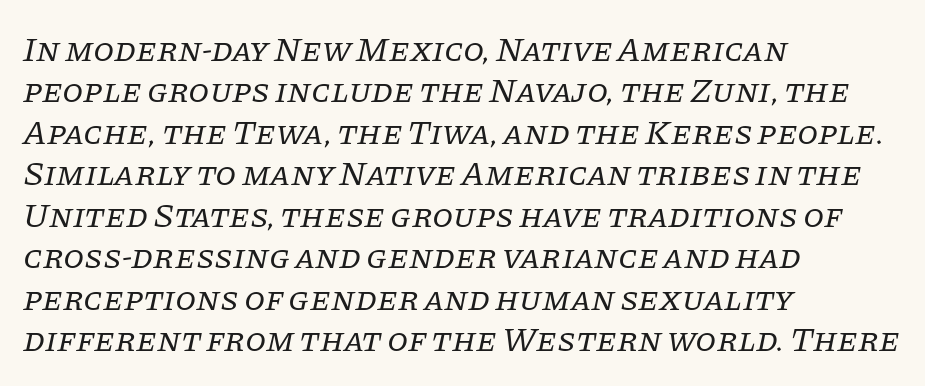
Does extra space separate the letters? No, they use regular spacing. Style check: oblique. Nothing heavy about these letters — not bold at all. Check where the strokes stop: tiny serifs finish them off. Visually the block forms a straight wall on the left and a jagged coastline on the right.
